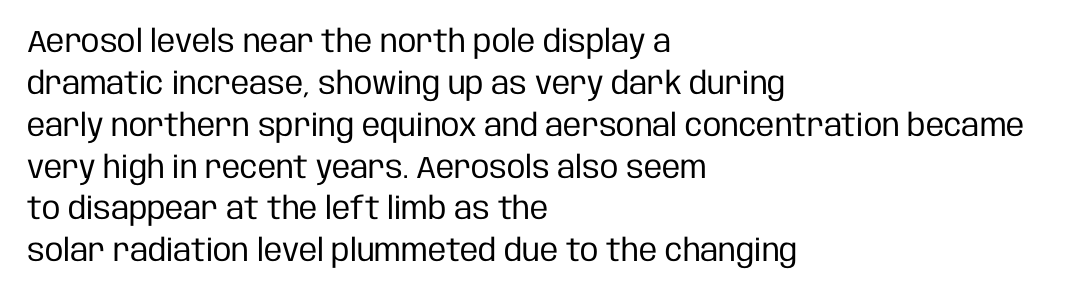
The image shows 31 px regular-weight, condensed sans-serif type, upright; set left-aligned, normal line spacing (1.35x), normal letter spacing, not underlined; low stroke contrast and a large x-height.
